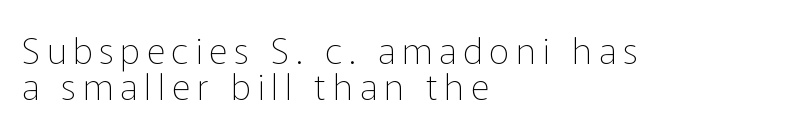
The image shows 36 px thin sans-serif type, upright; set left-aligned, tight line spacing (1.0x), not underlined; low stroke contrast and a medium x-height.
